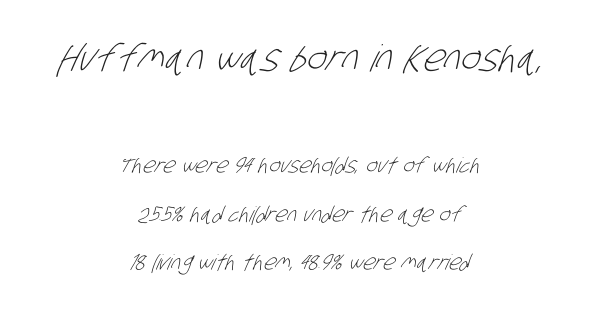
The face used here is a sans, in the tradition of grotesques and geometrics. What's the leading like? Stretched, with rows far apart. Standard letterfit; no display-style spreading of the glyphs. The letters advance in unequal steps, a hallmark of proportional type. Scale decreases going downward across the two blocks.
